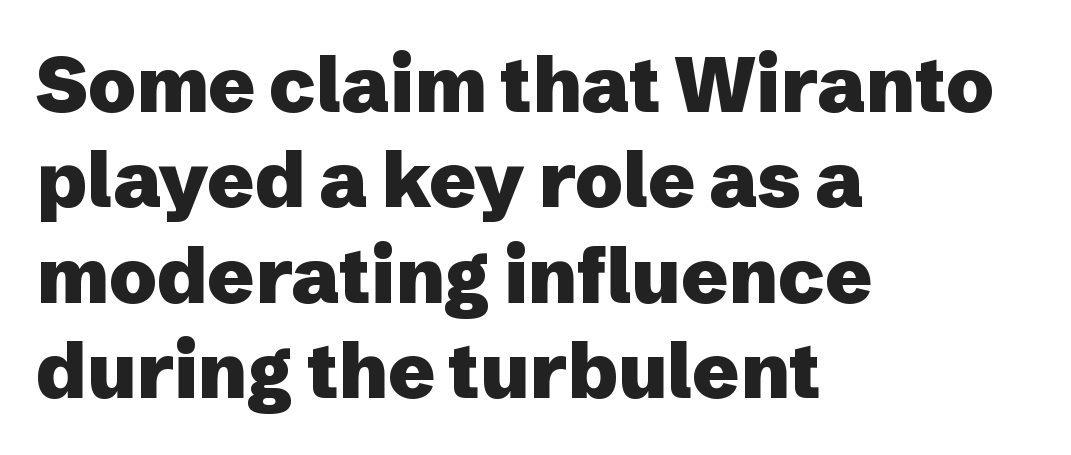
Spacing between characters is what you'd get straight out of the box. The lines are quadded left. Looks like regular typesetting: each glyph gets only the width it needs. The glyphs have the mass of a bold cut. No word sits above an underline. Nope, not italic — everything's standing straight.
